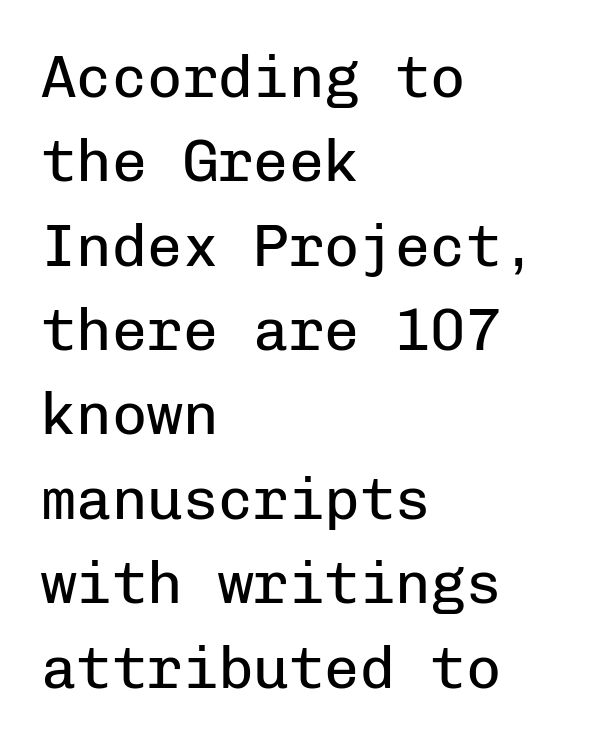
{"serif": "no", "italic": "no", "bold": "no", "weight": "regular", "width": "normal", "stroke_contrast": "low", "x_height": "medium", "monospaced": "yes", "underline": "no", "align": "left", "line_spacing": "normal", "line_spacing_ratio": 1.43, "letter_spacing": "normal", "letter_spacing_em": 0.0, "glyph_px": 59}
